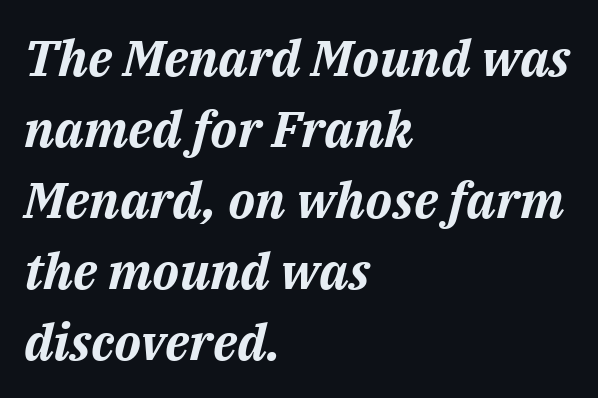
Q: Is the text bold? A: Yes.
Q: Is the text italic (slanted)? A: Yes, it leans right by about 14 degrees.
Q: Is the text underlined? A: No.
Q: How is the paragraph aligned? A: Left-aligned.
Q: Is the spacing between letters normal or unusually wide? A: Normal.
Q: Is the spacing between lines tight, normal or loose? A: Normal.
Q: Width (condensed, normal, or wide)? A: Normal.
Q: Stroke contrast? A: Medium.
Q: x-height? A: Medium.
Q: Monospaced? A: No.
